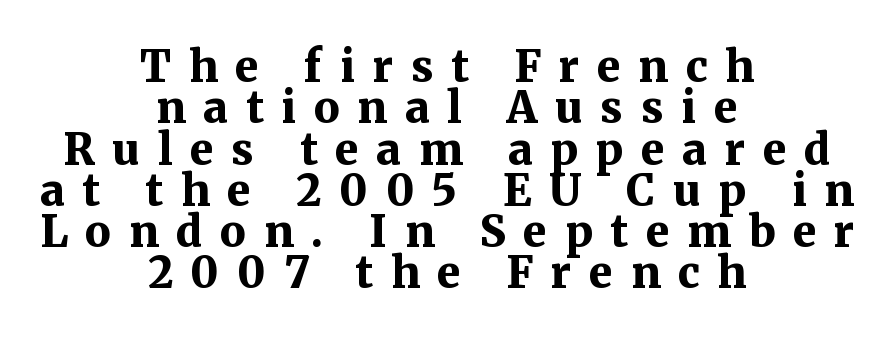
Q: Is the text bold? A: Yes.
Q: Is the text italic (slanted)? A: No, it is upright.
Q: Is the typeface a serif or a sans-serif typeface? A: Serif.
Q: Is the text underlined? A: No.
Q: How is the paragraph aligned? A: Centered.
Q: Is the spacing between letters normal or unusually wide? A: Unusually wide.
Q: Is the spacing between lines tight, normal or loose? A: Tight.
Q: Width (condensed, normal, or wide)? A: Normal.
Q: Stroke contrast? A: Medium.
Q: x-height? A: Medium.
Q: Monospaced? A: No.
